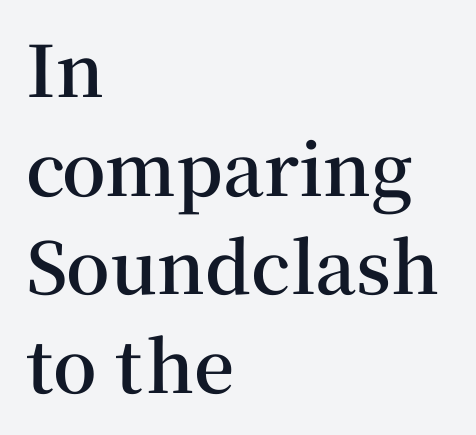
{"serif": "yes", "italic": "no", "bold": "semi", "weight": "semibold", "width": "normal", "stroke_contrast": "medium", "x_height": "medium", "monospaced": "no", "underline": "no", "align": "left", "line_spacing": "normal", "line_spacing_ratio": 1.39, "letter_spacing": "normal", "letter_spacing_em": 0.0, "glyph_px": 71}
